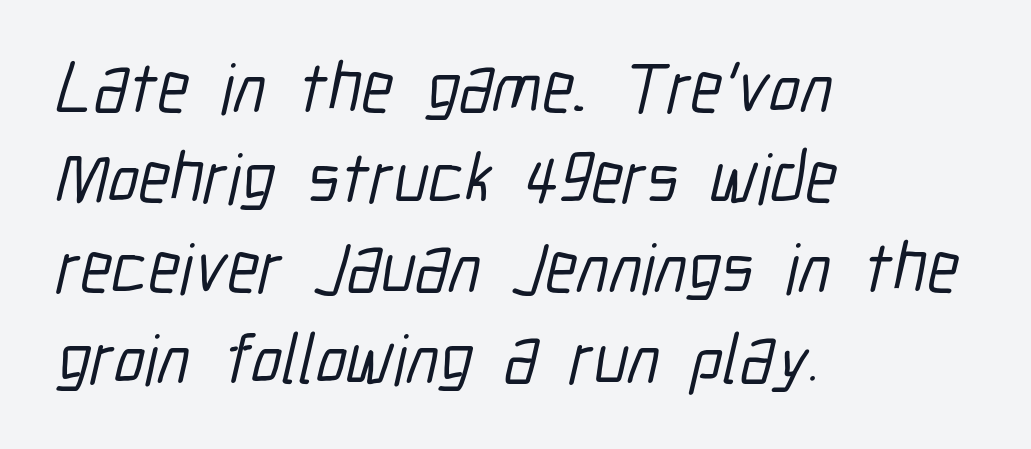
Teacher's note: observe the even left margin — that is flush-left alignment. The rendering uses a moderate line-height, typical for paragraphs. Looks like regular typesetting: each glyph gets only the width it needs. The passage shown is typeset with a sans-serif family.
